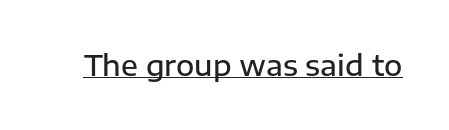
The image shows 28 px semibold sans-serif type, upright; set normal letter spacing, underlined; low stroke contrast and a medium x-height.
